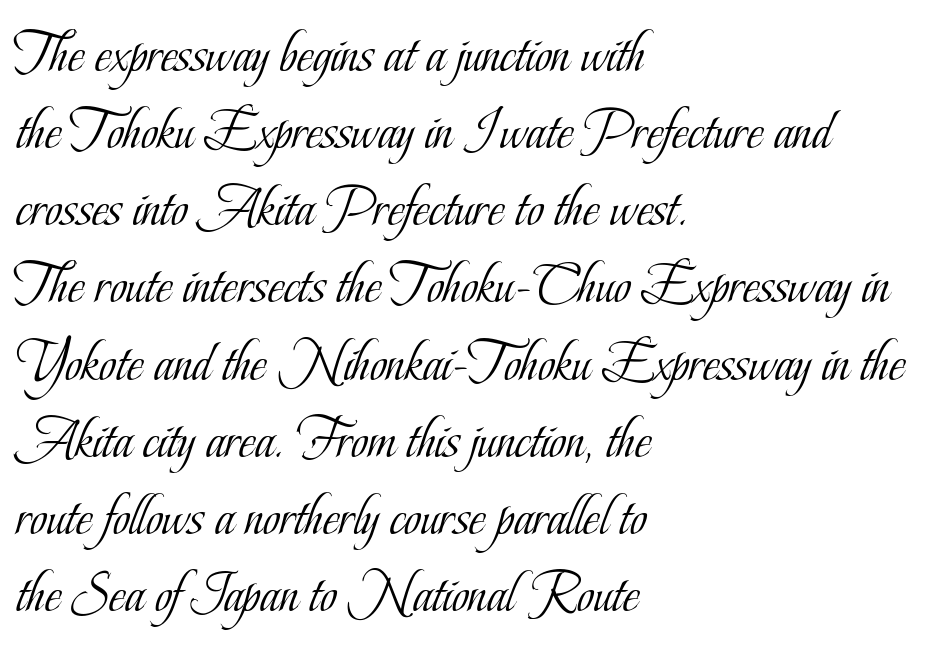
Normally led — the rows are evenly, conventionally spaced. The passage shown is not bold in any degree. Clear beneath every line of the passage.
